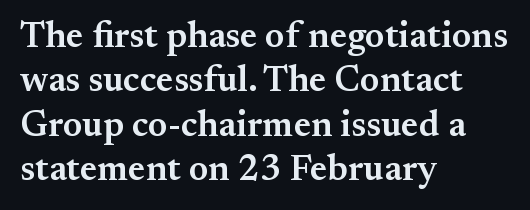
{"serif": "yes", "italic": "no", "bold": "semi", "weight": "semibold", "width": "normal", "stroke_contrast": "medium", "x_height": "small", "monospaced": "no", "underline": "no", "align": "left", "line_spacing_ratio": 1.23, "letter_spacing": "normal", "letter_spacing_em": 0.0, "glyph_px": 36}
